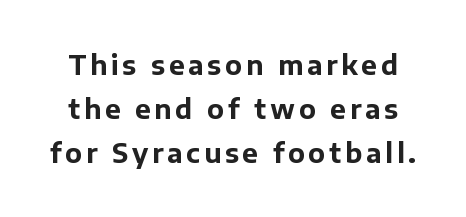
{"italic": "no", "bold": "yes", "underline": "no", "line_spacing": "normal", "line_spacing_ratio": 1.69, "glyph_px": 26}
